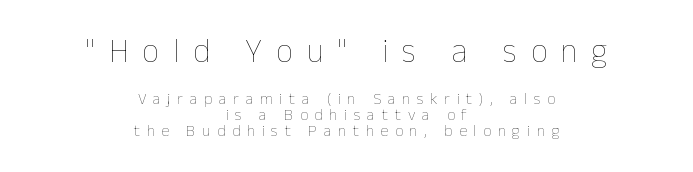
{"italic": "no", "bold": "no", "weight": "thin", "width": "normal", "stroke_contrast": "low", "x_height": "medium", "monospaced": "no", "underline": "no", "align": "center", "line_spacing": "tight", "line_spacing_ratio": 1.0, "letter_spacing": "wide", "letter_spacing_em": 0.42, "larger_block": "first", "size_ratio": 2.06, "glyph_px": 33}
